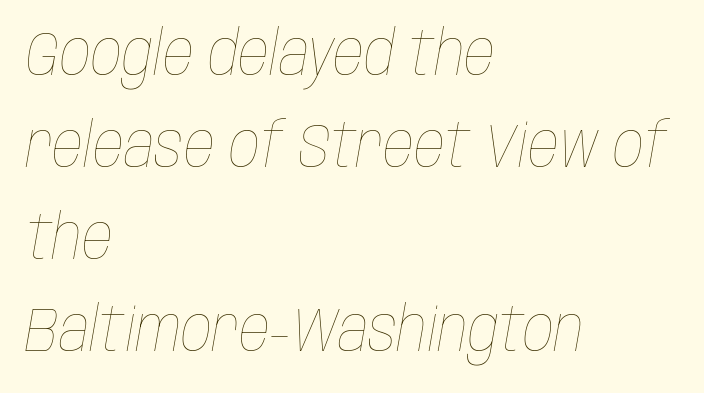
Stroke mass is kept to a normal reading level or below. The face used here has a pronounced slope to its letters. The typesetter chose a ragged-right arrangement here. The passage shown stacks its lines at a standard gap. Here the glyphs are tracked normally, forming tight word shapes. The letters advance in unequal steps, a hallmark of proportional type.
